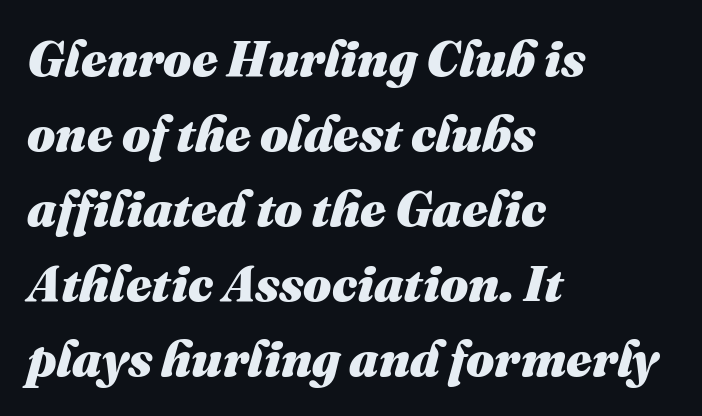
{"italic": "yes", "lean": "right", "slant_degrees": 16, "bold": "yes", "weight": "heavy", "width": "normal", "stroke_contrast": "medium", "x_height": "medium", "monospaced": "no", "underline": "no", "align": "left", "line_spacing": "normal", "line_spacing_ratio": 1.5, "letter_spacing": "normal", "letter_spacing_em": 0.0, "glyph_px": 50}
